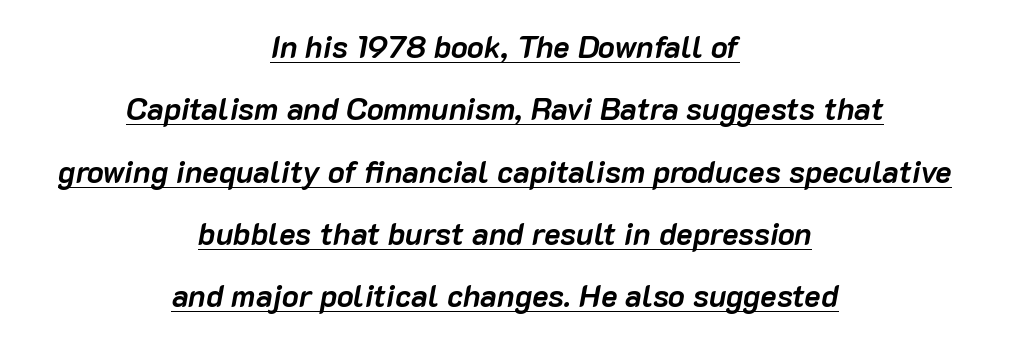
The image shows 31 px semibold type, italic (leaning right); set centered, loose line spacing (2.01x), normal letter spacing, underlined; low stroke contrast and a medium x-height.
